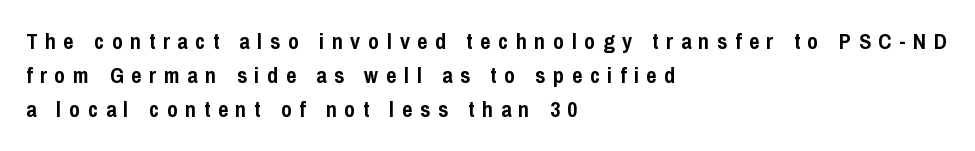
Q: Is the text bold? A: Yes.
Q: Is the text italic (slanted)? A: No, it is upright.
Q: Is the text underlined? A: No.
Q: How is the paragraph aligned? A: Left-aligned.
Q: Is the spacing between letters normal or unusually wide? A: Unusually wide.
Q: Is the spacing between lines tight, normal or loose? A: Normal.
